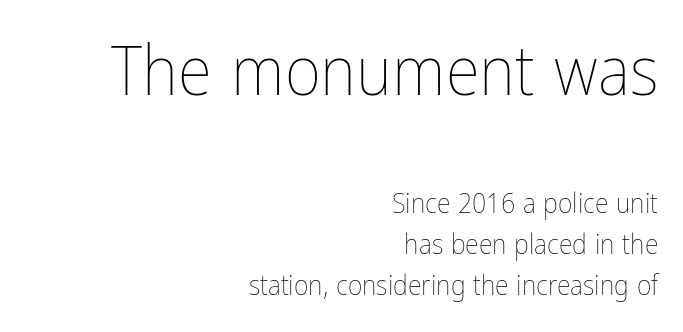
Q: Is the text bold? A: No.
Q: Is the text italic (slanted)? A: No, it is upright.
Q: Is the text underlined? A: No.
Q: How is the paragraph aligned? A: Right-aligned.
Q: Is the spacing between letters normal or unusually wide? A: Normal.
Q: Is the spacing between lines tight, normal or loose? A: Normal.
Q: Which block of text is set in a larger size, the first (top) or the second (bottom)? A: The first (top) one.
Q: Width (condensed, normal, or wide)? A: Condensed.
Q: Stroke contrast? A: Low.
Q: x-height? A: Medium.
Q: Monospaced? A: No.
